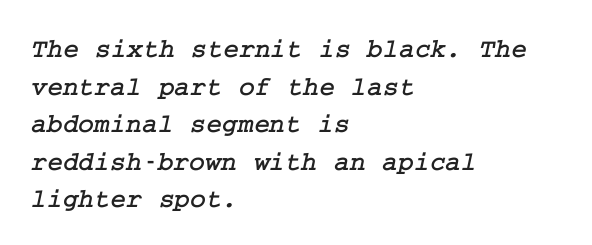
Q: Is the text underlined? A: No.
Q: How is the paragraph aligned? A: Left-aligned.
Q: Is the spacing between letters normal or unusually wide? A: Normal.
Q: Is the spacing between lines tight, normal or loose? A: Normal.
